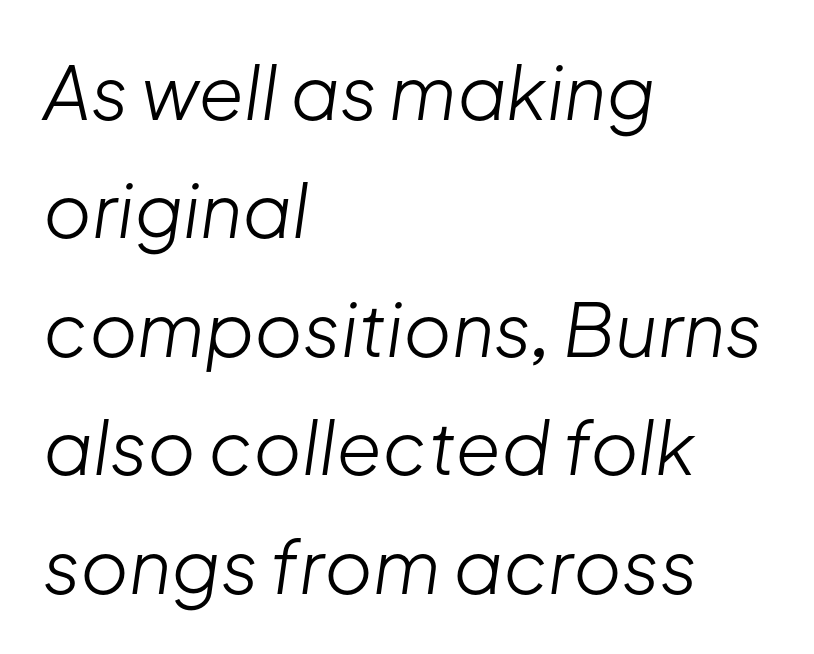
Short and long lines alike share a common starting point at left. The passage shown is typed in a proportional face where columns would drift. There is no visible air inserted between adjacent glyphs. Weight: regular or lighter.
